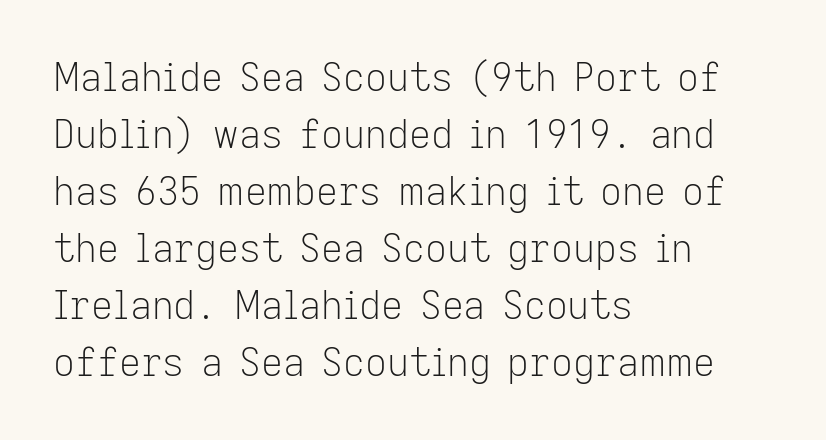
The image shows 38 px light sans-serif type, upright; set left-aligned, normal line spacing (1.5x), normal letter spacing, not underlined; low stroke contrast and a medium x-height.
